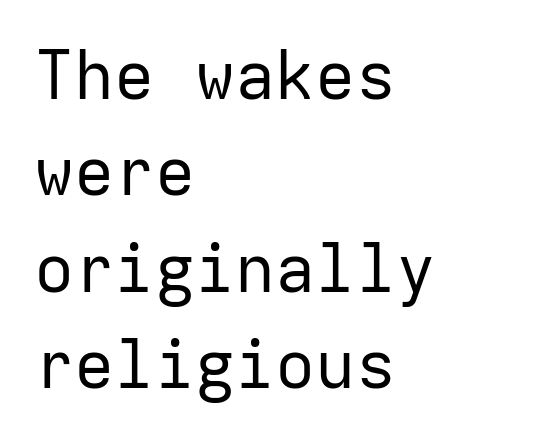
The image shows 67 px regular-weight sans-serif type, upright, monospaced; set left-aligned, normal line spacing (1.44x), normal letter spacing, not underlined; low stroke contrast and a medium x-height.
